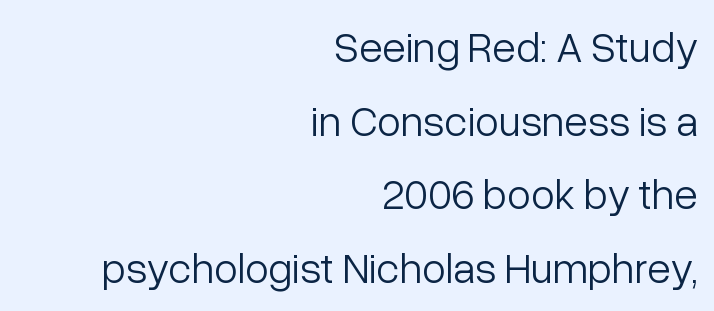
Q: Is the text bold? A: No.
Q: Is the text italic (slanted)? A: No, it is upright.
Q: Is the typeface a serif or a sans-serif typeface? A: Sans-serif.
Q: Is the text underlined? A: No.
Q: How is the paragraph aligned? A: Right-aligned.
Q: Is the spacing between letters normal or unusually wide? A: Normal.
Q: Width (condensed, normal, or wide)? A: Normal.
Q: Stroke contrast? A: Low.
Q: x-height? A: Medium.
Q: Monospaced? A: No.
